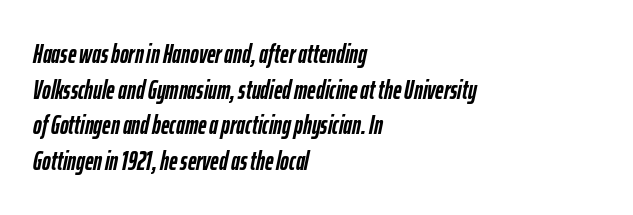
Compared with a centered layout, this one pins lines to the left instead. These lines carry a lot of weight — the face is fully bold. Yep, that's italic — everything's leaning. How are the letters spaced? Ordinarily, with no added tracking. The area under the type is left untouched. Summary of vertical rhythm: regular, with standard interline spacing.
